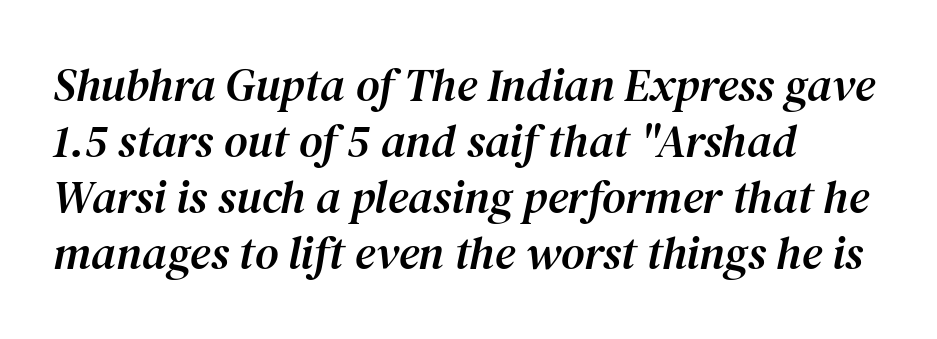
The specimen reads as italic at a glance. This sample is left-justified, so line endings fall wherever the words run out. The rendering shows small feet on the letterforms — a serif design. The glyphs are unaccompanied by any horizontal stroke below them. These lines are rendered in a variable-pitch font.
